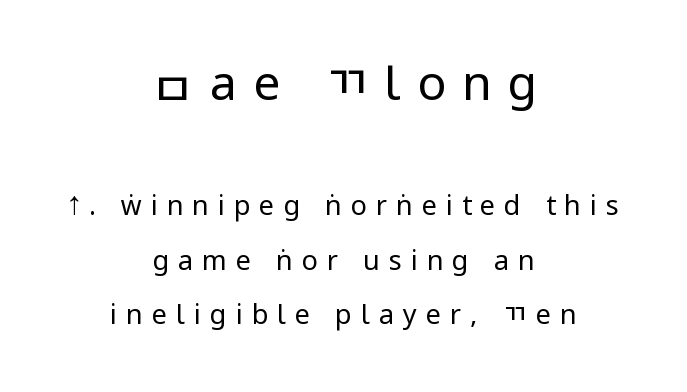
{"serif": "no", "italic": "no", "bold": "no", "weight": "regular", "width": "condensed", "stroke_contrast": "low", "x_height": "large", "monospaced": "no", "underline": "no", "align": "center", "line_spacing": "loose", "line_spacing_ratio": 2.02, "letter_spacing": "wide", "letter_spacing_em": 0.33, "larger_block": "first", "size_ratio": 1.78, "glyph_px": 48}
